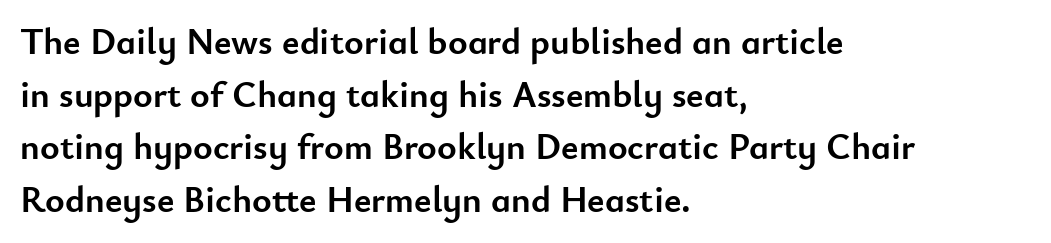
I'd describe the lettering as bold — thick and assertive. Horizontally, the lines are justified to the leading edge only. Serifs: no, the terminals of the letterforms are clean. Tracking here is standard; glyphs follow each other at the usual distance. The face used here is proportionally spaced, like ordinary book or web type.
